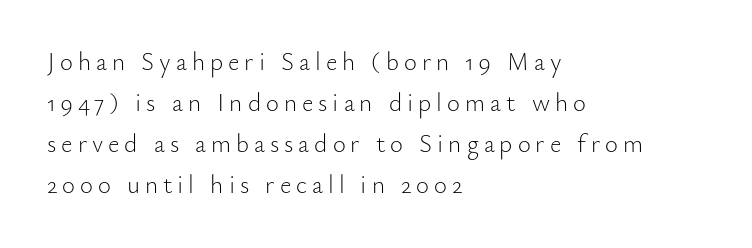
Q: Is the text bold? A: No.
Q: Is the text italic (slanted)? A: No, it is upright.
Q: Is the text underlined? A: No.
Q: How is the paragraph aligned? A: Left-aligned.
Q: Is the spacing between letters normal or unusually wide? A: Unusually wide.
Q: Is the spacing between lines tight, normal or loose? A: Normal.
